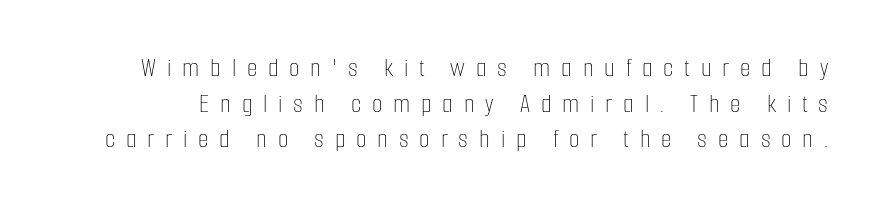
Normally led — the rows are evenly, conventionally spaced. The specimen omits any rule beneath the text block's lines. Here the glyphs are tracked loosely, breaking word shapes into spaced letters. Do the letters lean? They stand straight. Weight: regular or lighter.
